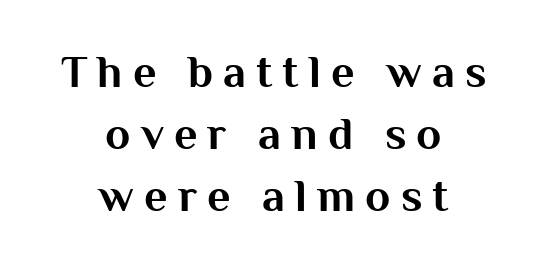
The image shows 46 px bold sans-serif type, upright; set centered, normal line spacing (1.35x), unusually wide letter spacing (+0.22 em), not underlined; medium stroke contrast and a medium x-height.
